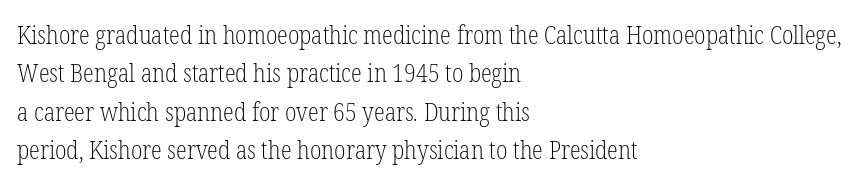
The image shows 25 px text type, upright; set left-aligned, normal line spacing (1.54x), normal letter spacing, not underlined.
